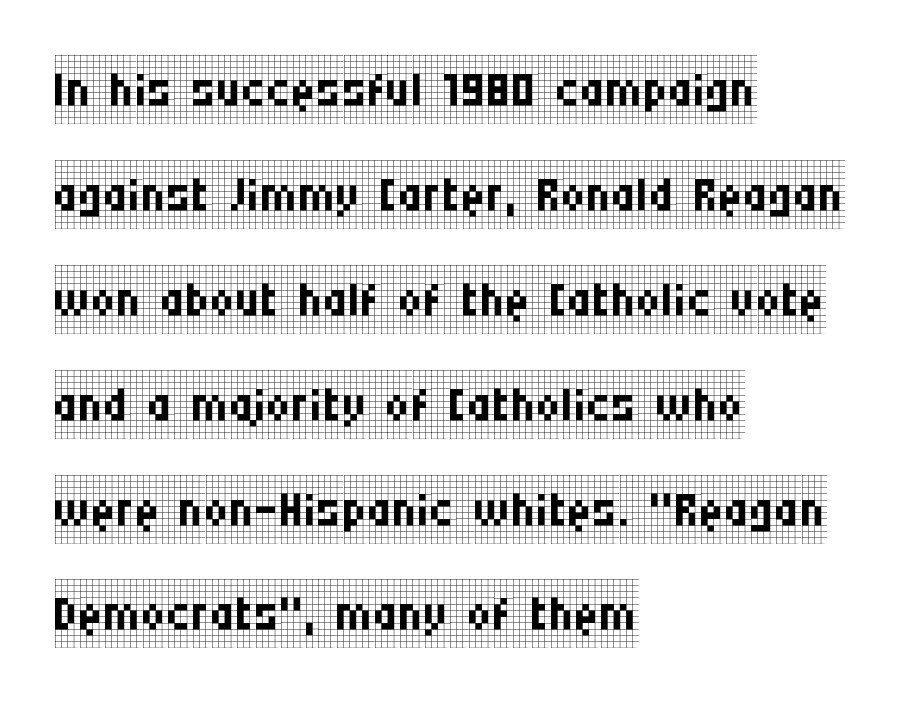
In CSS terms this would be text-align: left. Plain, unruled lines of type. A serif font was chosen for this passage. Caption: face not bold, strokes unweighted. A typesetter would mark this as roman, not italic. The rendering uses natural spacing where letterforms have individual widths.
